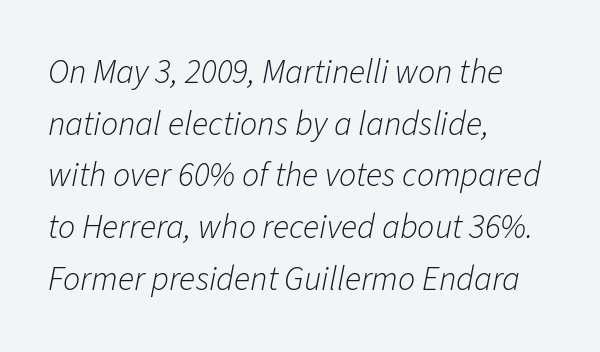
{"italic": "yes", "lean": "right", "slant_degrees": 11, "bold": "no", "weight": "light", "width": "normal", "stroke_contrast": "low", "x_height": "medium", "monospaced": "no", "underline": "no", "align": "left", "line_spacing": "normal", "line_spacing_ratio": 1.52, "letter_spacing": "normal", "letter_spacing_em": 0.0, "glyph_px": 34}
